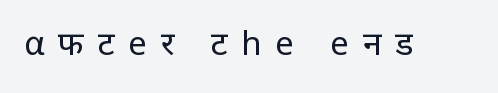
Q: Is the text bold? A: No.
Q: Is the text italic (slanted)? A: No, it is upright.
Q: Is the typeface a serif or a sans-serif typeface? A: Sans-serif.
Q: Is the text underlined? A: No.
Q: Is the spacing between letters normal or unusually wide? A: Unusually wide.
Q: Width (condensed, normal, or wide)? A: Normal.
Q: Stroke contrast? A: Low.
Q: x-height? A: Large.
Q: Monospaced? A: No.
